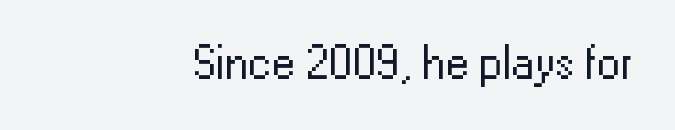
Q: Is the text bold? A: No.
Q: Is the text italic (slanted)? A: No, it is upright.
Q: Is the typeface a serif or a sans-serif typeface? A: Sans-serif.
Q: Is the text underlined? A: No.
Q: How is the paragraph aligned? A: Right-aligned.
Q: Is the spacing between letters normal or unusually wide? A: Normal.
Q: Width (condensed, normal, or wide)? A: Normal.
Q: Stroke contrast? A: Low.
Q: x-height? A: Medium.
Q: Monospaced? A: No.
